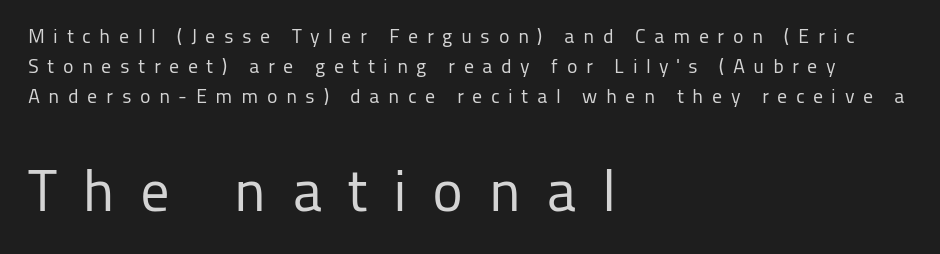
The gap between lines stays unmarked. Where is the straight margin? On the left. This is not heavy type; no bold has been used. Someone cranked the tracking dial way up on this one. The leading is moderate, giving the passage an even texture.
